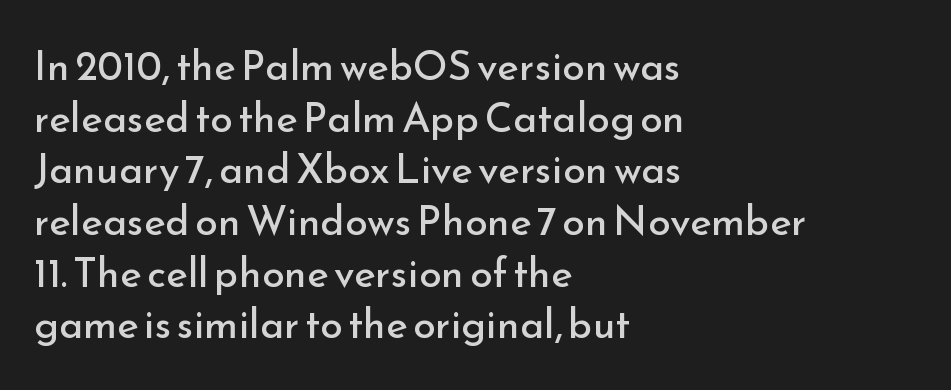
Leading: standard. A typesetter would call this zero additional tracking. A typesetter would mark this as roman, not italic. Compared with a centered layout, this one pins lines to the left instead. The words here are not underlined.
